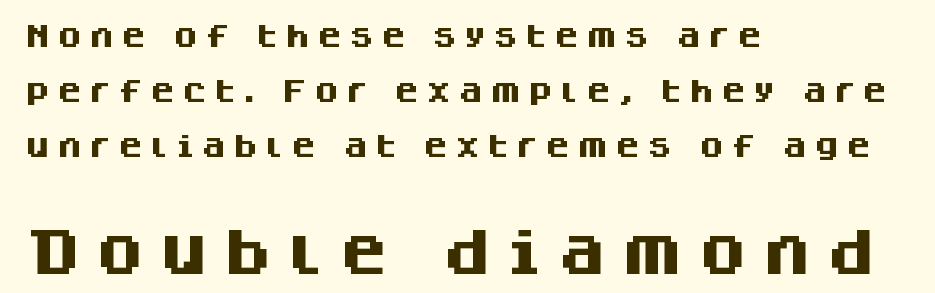
The image shows 50 px heavy sans-serif type, upright; set left-aligned, loose line spacing (2.2x), unusually wide letter spacing (+0.28 em), not underlined; the second (bottom) block is 2.0x larger; medium stroke contrast and a large x-height.
